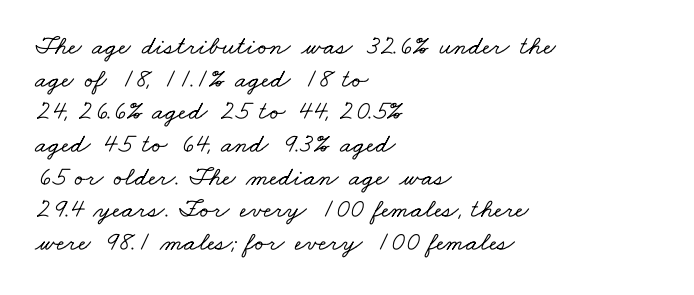
The zone under the glyphs is completely vacant. How are the letters spaced? Ordinarily, with no added tracking. Notice how the passage keeps a crisp vertical edge on the left only.
